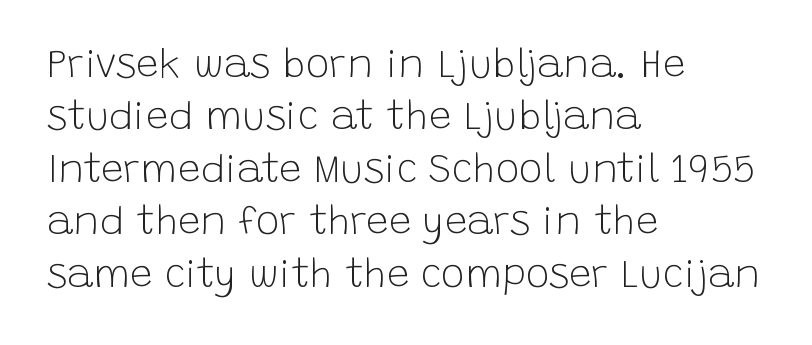
Stroke terminals: plain, sans-serif. The designer left line spacing at the default. Any mark beneath the type? The region is blank. Here the designer chose a conventional face with non-uniform glyph widths. Italic: no, the glyphs are upright roman.
